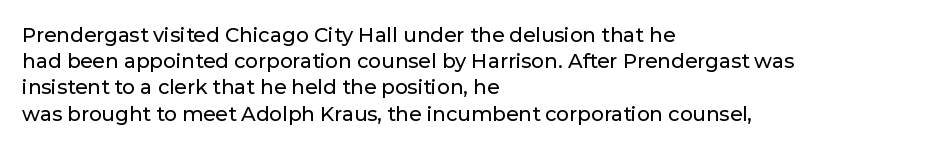
{"italic": "no", "underline": "no", "align": "left", "line_spacing": "normal", "line_spacing_ratio": 1.31, "letter_spacing": "normal", "letter_spacing_em": 0.0, "glyph_px": 20}
